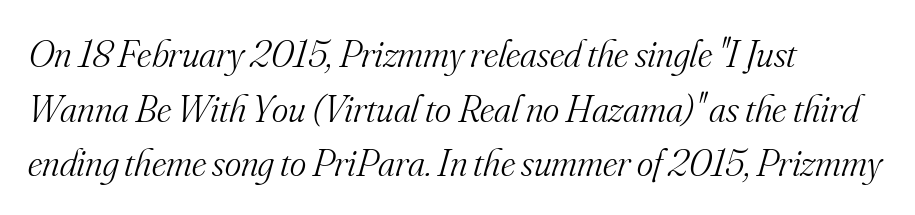
{"serif": "yes", "italic": "yes", "lean": "right", "slant_degrees": 16, "bold": "no", "weight": "light", "width": "normal", "stroke_contrast": "medium", "x_height": "small", "monospaced": "no", "underline": "no", "align": "left", "line_spacing": "normal", "line_spacing_ratio": 1.4, "letter_spacing": "normal", "letter_spacing_em": 0.0, "glyph_px": 39}
